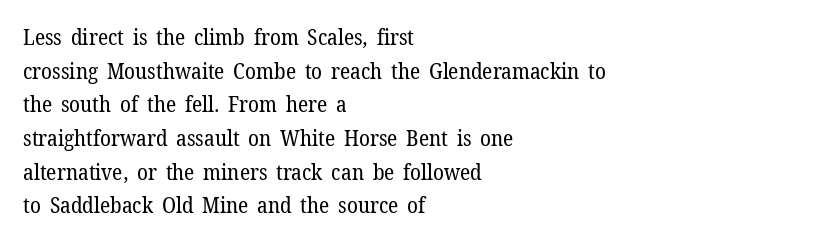
{"italic": "no", "bold": "no", "underline": "no", "align": "left", "line_spacing": "normal", "line_spacing_ratio": 1.53, "letter_spacing": "normal", "letter_spacing_em": 0.0, "glyph_px": 22}
